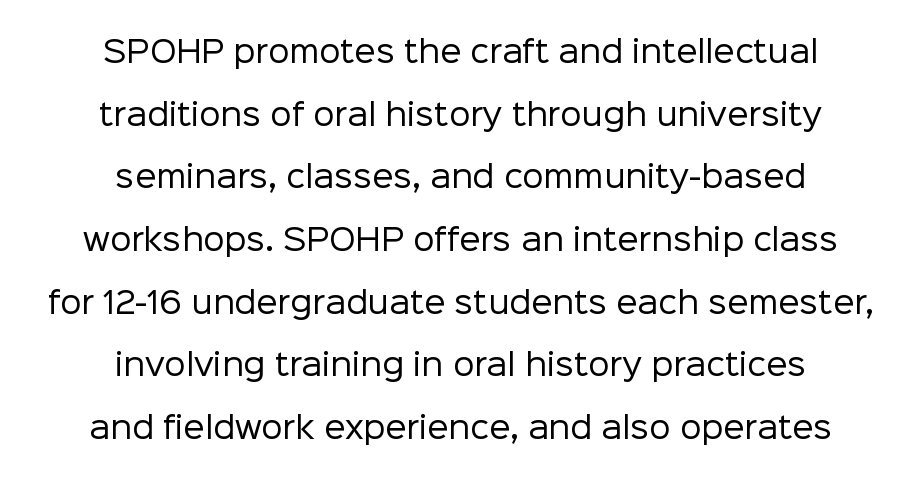
{"serif": "no", "italic": "no", "bold": "no", "weight": "regular", "width": "normal", "stroke_contrast": "low", "x_height": "medium", "monospaced": "no", "underline": "no", "align": "center", "line_spacing": "loose", "line_spacing_ratio": 2.09, "letter_spacing": "normal", "letter_spacing_em": 0.0, "glyph_px": 30}
